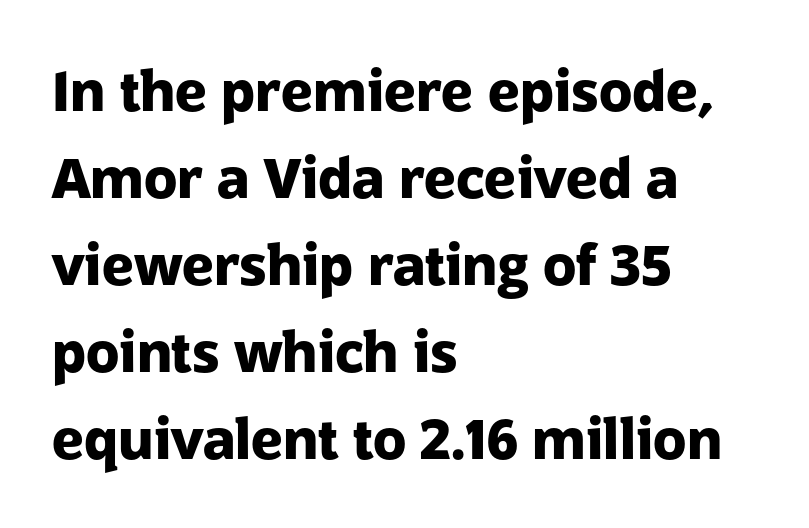
The image shows 55 px heavy sans-serif type, upright; set left-aligned, normal line spacing (1.58x), normal letter spacing, not underlined; low stroke contrast and a medium x-height.
